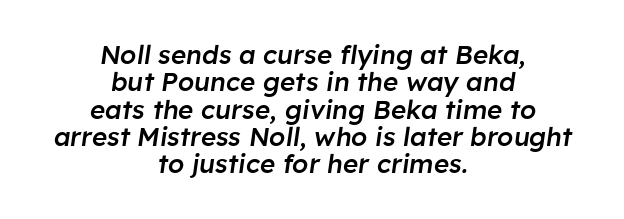
The image shows 26 px text type, italic (leaning right); set centered, tight line spacing (1.05x), normal letter spacing, not underlined.
